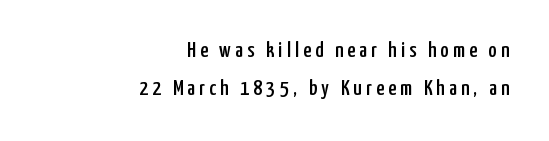
Does the lettering tilt? It doesn't — this is upright. Teacher's note: observe the even right margin — that is flush-right alignment. The baseline area is clear.
